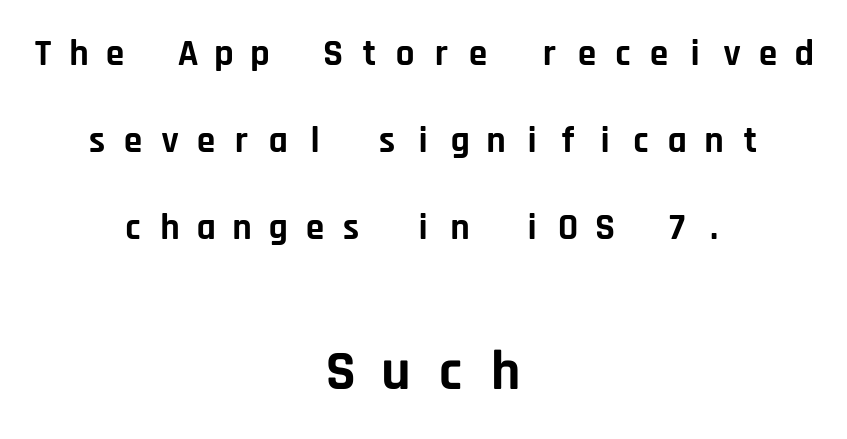
Q: Is the text bold? A: Yes.
Q: Is the text italic (slanted)? A: No, it is upright.
Q: Is the typeface a serif or a sans-serif typeface? A: Sans-serif.
Q: Is the text underlined? A: No.
Q: How is the paragraph aligned? A: Centered.
Q: Is the spacing between letters normal or unusually wide? A: Unusually wide.
Q: Is the spacing between lines tight, normal or loose? A: Loose.
Q: Which block of text is set in a larger size, the first (top) or the second (bottom)? A: The second (bottom) one.
Q: Width (condensed, normal, or wide)? A: Normal.
Q: Stroke contrast? A: Low.
Q: x-height? A: Large.
Q: Monospaced? A: Yes.
